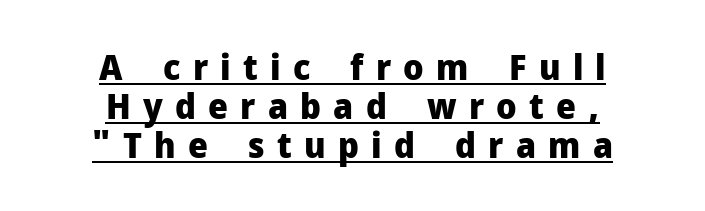
{"serif": "no", "italic": "no", "bold": "yes", "weight": "heavy", "width": "normal", "stroke_contrast": "low", "x_height": "medium", "monospaced": "no", "underline": "yes", "align": "center", "line_spacing": "tight", "line_spacing_ratio": 1.11, "letter_spacing": "wide", "letter_spacing_em": 0.35, "glyph_px": 35}
